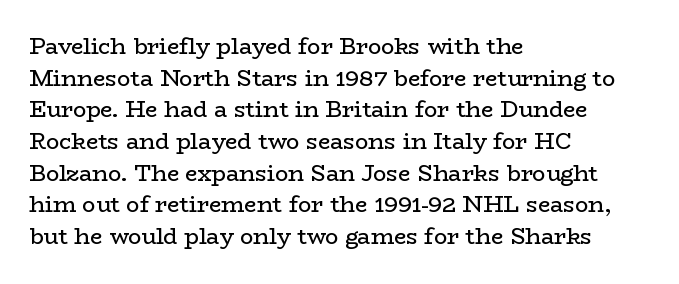
Q: Is the text bold? A: No.
Q: Is the text italic (slanted)? A: No, it is upright.
Q: Is the text underlined? A: No.
Q: How is the paragraph aligned? A: Left-aligned.
Q: Is the spacing between letters normal or unusually wide? A: Normal.
Q: Is the spacing between lines tight, normal or loose? A: Normal.
